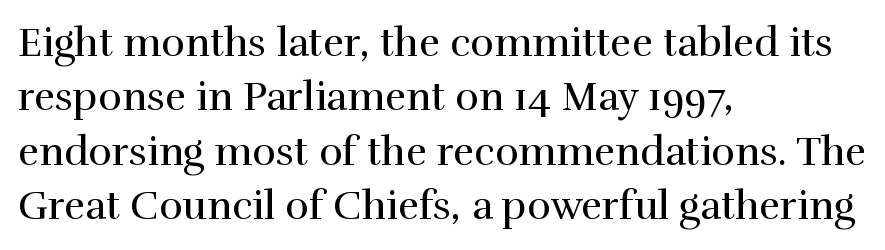
The space directly below the letters is spotless. Ascenders rise straight up at ninety degrees. You could not count columns in this text — the font is proportionally spaced. The designer left line spacing at the default. Unlike a clean sans, this face finishes its strokes with serifs. No letter is thick-stroked: the sample isn't bold.
